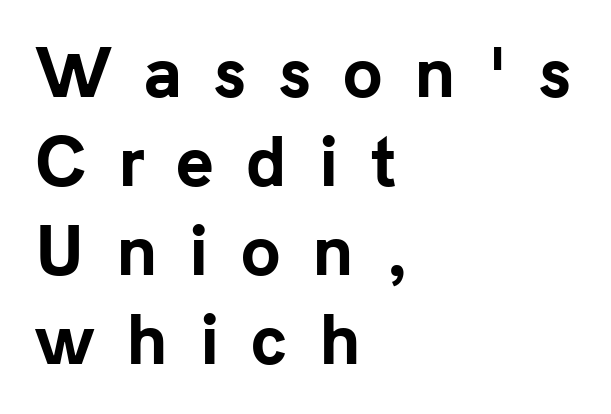
Q: Is the text bold? A: Yes.
Q: Is the text italic (slanted)? A: No, it is upright.
Q: Is the typeface a serif or a sans-serif typeface? A: Sans-serif.
Q: Is the text underlined? A: No.
Q: How is the paragraph aligned? A: Left-aligned.
Q: Is the spacing between letters normal or unusually wide? A: Unusually wide.
Q: Is the spacing between lines tight, normal or loose? A: Normal.
Q: Width (condensed, normal, or wide)? A: Normal.
Q: Stroke contrast? A: Low.
Q: x-height? A: Medium.
Q: Monospaced? A: No.
